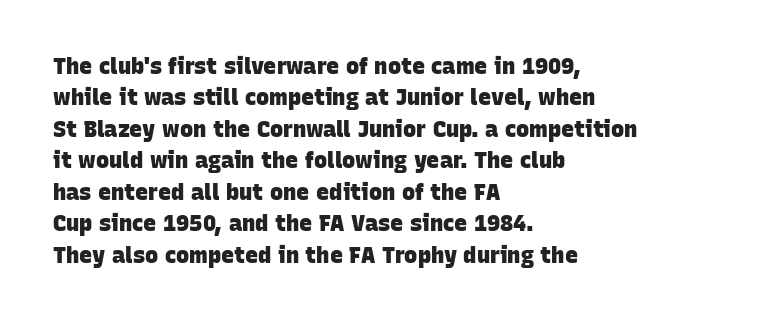
Q: Is the text bold? A: Yes.
Q: Is the text underlined? A: No.
Q: How is the paragraph aligned? A: Left-aligned.
Q: Is the spacing between letters normal or unusually wide? A: Normal.
Q: Is the spacing between lines tight, normal or loose? A: Normal.
